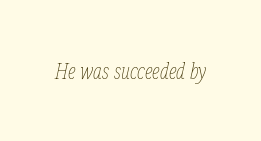
Compared with typical body copy, the letter spacing here is the same. Style check: oblique. Stems here are at most as thick as an everyday book face. Bare-footed words on every line.
